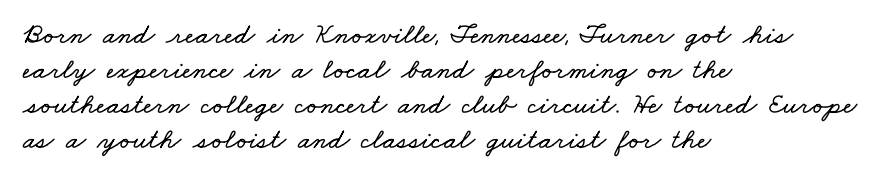
{"width": "wide", "stroke_contrast": "low", "x_height": "small", "monospaced": "no", "underline": "no", "align": "left", "line_spacing_ratio": 1.21, "letter_spacing": "normal", "letter_spacing_em": 0.0, "glyph_px": 29}
